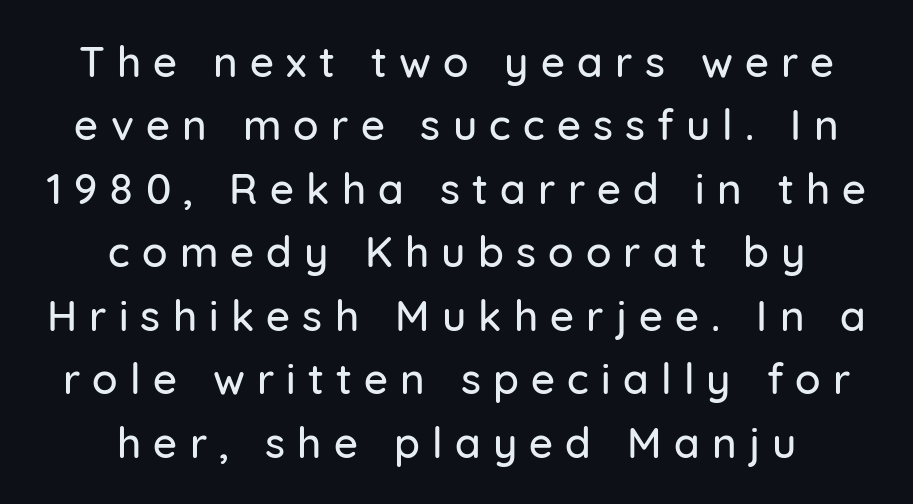
The image shows 42 px sans-serif type, upright; set centered, normal line spacing (1.51x), unusually wide letter spacing (+0.29 em), not underlined; low stroke contrast and a medium x-height.
